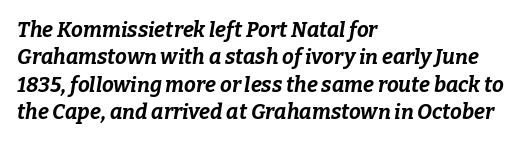
This is heavy type, rendered in bold. Inter-character spacing is left at the font's built-in metrics. Whoever set this chose a conventional vertical rhythm. There's an unmistakable incline to the writing here.
